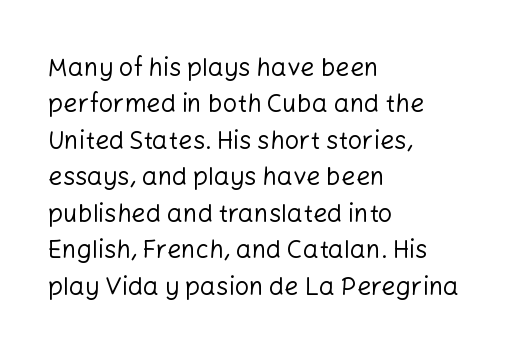
The image shows 25 px text type, upright; set left-aligned, normal line spacing (1.46x), normal letter spacing, not underlined.
